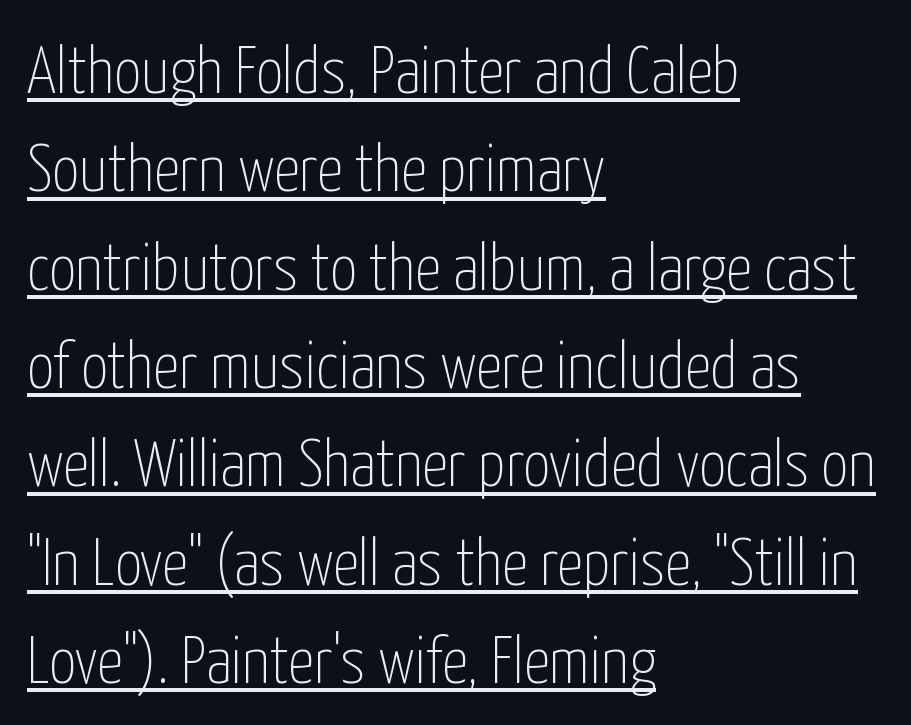
The image shows 66 px thin, condensed sans-serif type, upright; set left-aligned, normal line spacing (1.49x), normal letter spacing, underlined; low stroke contrast and a medium x-height.
